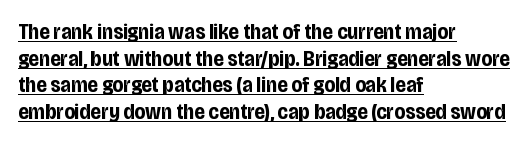
Q: Is the text bold? A: Yes.
Q: Is the text italic (slanted)? A: No, it is upright.
Q: Is the text underlined? A: Yes.
Q: How is the paragraph aligned? A: Left-aligned.
Q: Is the spacing between letters normal or unusually wide? A: Normal.
